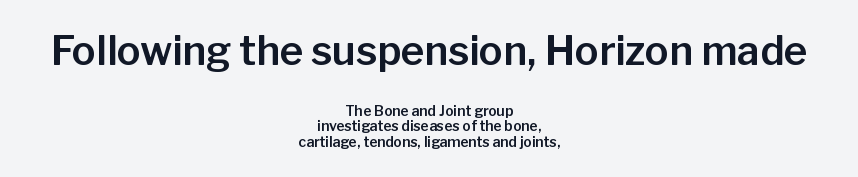
Q: Is the text italic (slanted)? A: No, it is upright.
Q: Is the typeface a serif or a sans-serif typeface? A: Sans-serif.
Q: Is the text underlined? A: No.
Q: How is the paragraph aligned? A: Centered.
Q: Is the spacing between letters normal or unusually wide? A: Normal.
Q: Is the spacing between lines tight, normal or loose? A: Tight.
Q: Which block of text is set in a larger size, the first (top) or the second (bottom)? A: The first (top) one.
Q: Width (condensed, normal, or wide)? A: Normal.
Q: Stroke contrast? A: Low.
Q: x-height? A: Medium.
Q: Monospaced? A: No.
